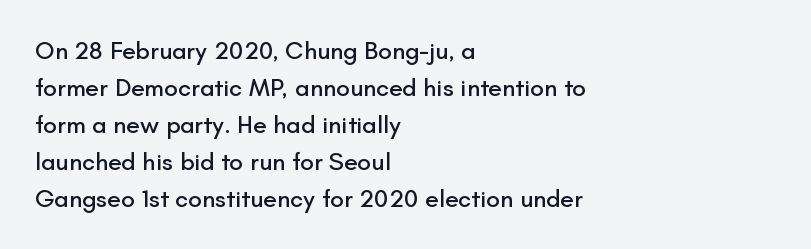
{"italic": "no", "underline": "no", "align": "left", "line_spacing": "normal", "line_spacing_ratio": 1.48, "letter_spacing": "normal", "letter_spacing_em": 0.0, "glyph_px": 25}
